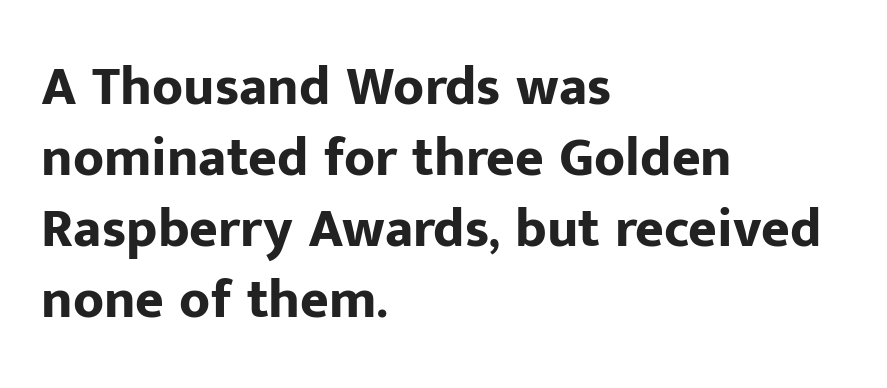
Q: Is the text bold? A: Yes.
Q: Is the text italic (slanted)? A: No, it is upright.
Q: Is the typeface a serif or a sans-serif typeface? A: Sans-serif.
Q: Is the text underlined? A: No.
Q: How is the paragraph aligned? A: Left-aligned.
Q: Is the spacing between letters normal or unusually wide? A: Normal.
Q: Is the spacing between lines tight, normal or loose? A: Normal.
Q: Width (condensed, normal, or wide)? A: Normal.
Q: Stroke contrast? A: Low.
Q: x-height? A: Medium.
Q: Monospaced? A: No.
